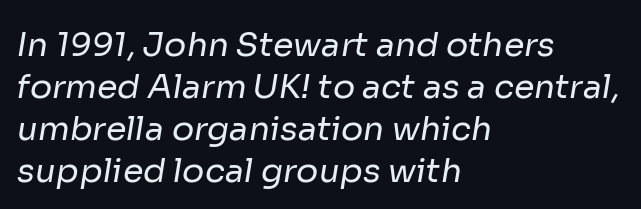
The image shows 33 px regular-weight sans-serif type; set left-aligned, normal line spacing (1.27x), normal letter spacing, not underlined; low stroke contrast and a medium x-height.
